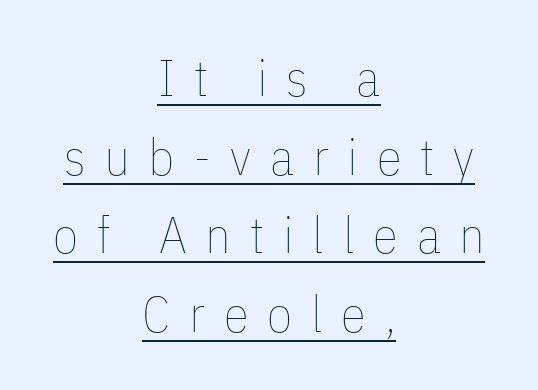
Q: Is the text bold? A: No.
Q: Is the text italic (slanted)? A: No, it is upright.
Q: Is the text underlined? A: Yes.
Q: How is the paragraph aligned? A: Centered.
Q: Is the spacing between letters normal or unusually wide? A: Unusually wide.
Q: Is the spacing between lines tight, normal or loose? A: Normal.
Q: Width (condensed, normal, or wide)? A: Condensed.
Q: Stroke contrast? A: Low.
Q: x-height? A: Medium.
Q: Monospaced? A: No.
